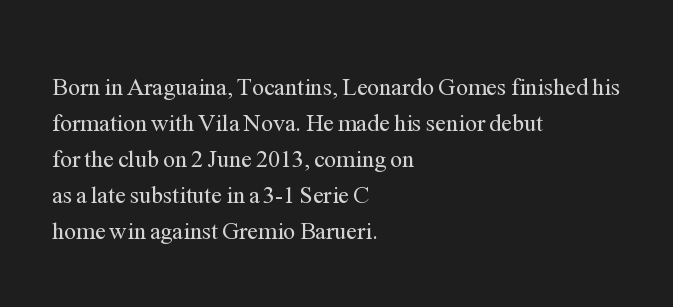
Q: Is the text bold? A: No.
Q: Is the text italic (slanted)? A: No, it is upright.
Q: Is the text underlined? A: No.
Q: How is the paragraph aligned? A: Left-aligned.
Q: Is the spacing between letters normal or unusually wide? A: Normal.
Q: Is the spacing between lines tight, normal or loose? A: Normal.
